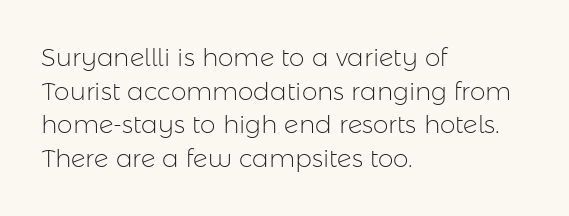
Q: Is the text bold? A: No.
Q: Is the text italic (slanted)? A: No, it is upright.
Q: Is the text underlined? A: No.
Q: How is the paragraph aligned? A: Left-aligned.
Q: Is the spacing between letters normal or unusually wide? A: Normal.
Q: Is the spacing between lines tight, normal or loose? A: Normal.
